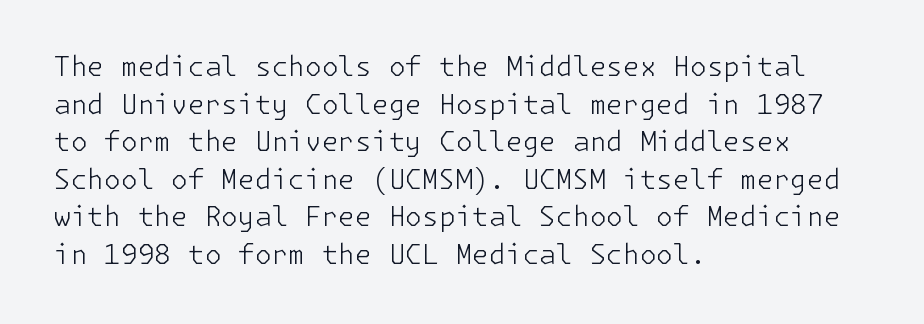
The image shows 27 px text type, upright; set left-aligned, normal line spacing (1.39x), normal letter spacing, not underlined.
